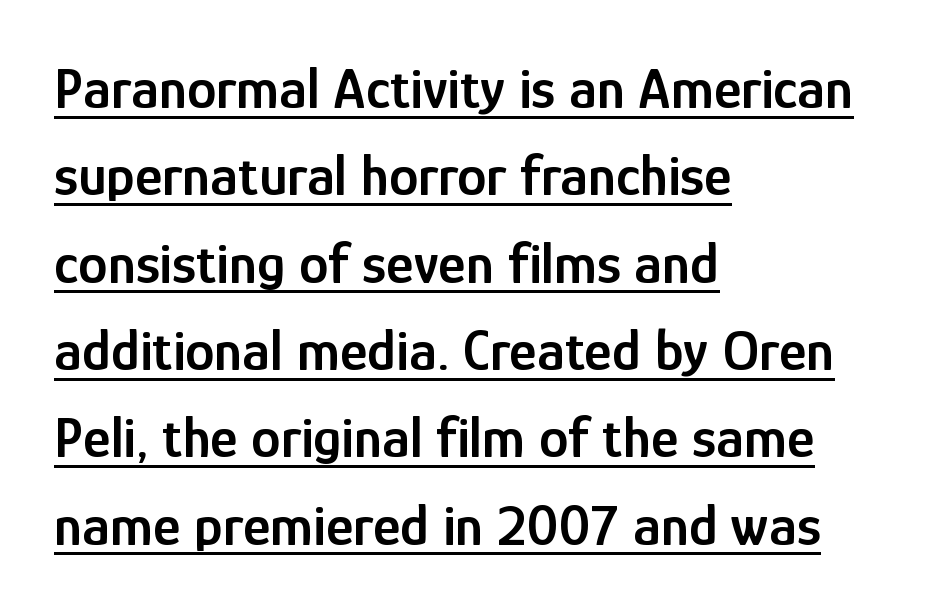
The image shows 59 px semibold, condensed sans-serif type, upright; set left-aligned, normal line spacing (1.48x), normal letter spacing, underlined; low stroke contrast and a medium x-height.
